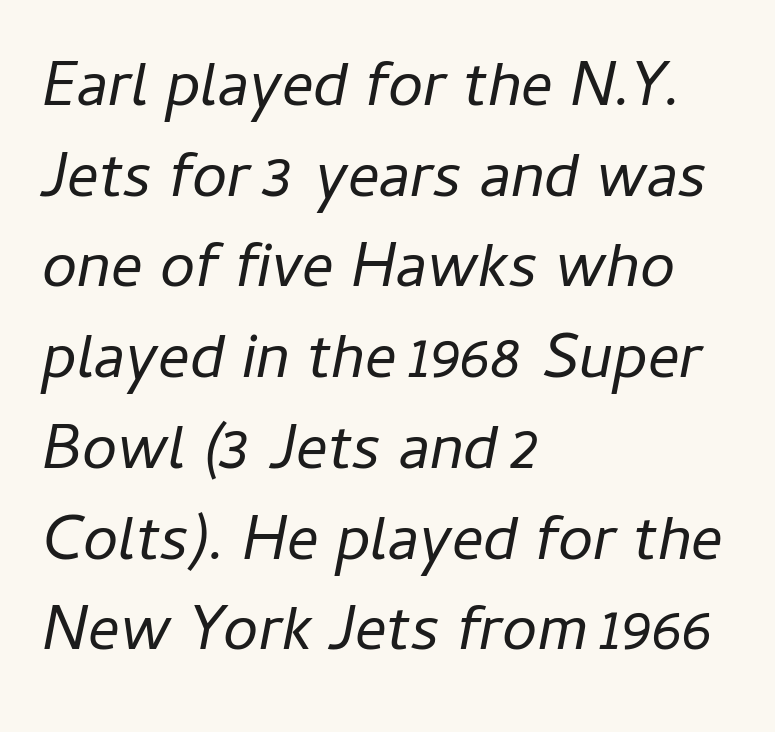
Q: Is the text bold? A: No.
Q: Is the text italic (slanted)? A: Yes, it leans right by about 11 degrees.
Q: Is the text underlined? A: No.
Q: How is the paragraph aligned? A: Left-aligned.
Q: Is the spacing between letters normal or unusually wide? A: Normal.
Q: Is the spacing between lines tight, normal or loose? A: Normal.
Q: Width (condensed, normal, or wide)? A: Normal.
Q: Stroke contrast? A: Low.
Q: x-height? A: Medium.
Q: Monospaced? A: No.
